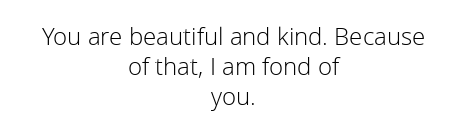
Q: Is the text bold? A: No.
Q: Is the text italic (slanted)? A: No, it is upright.
Q: Is the text underlined? A: No.
Q: How is the paragraph aligned? A: Centered.
Q: Is the spacing between letters normal or unusually wide? A: Normal.
Q: Is the spacing between lines tight, normal or loose? A: Normal.
